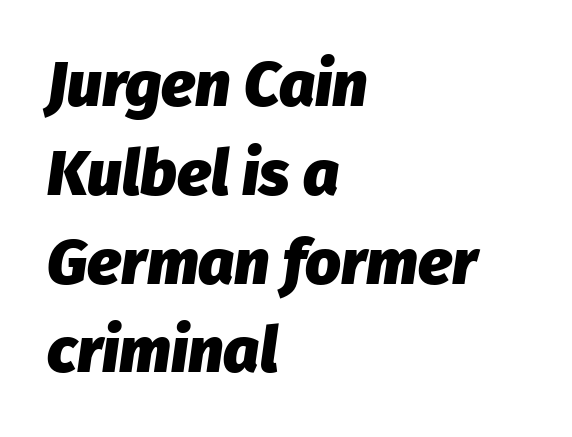
This sample has the flowing, uneven cadence of proportional lettering. Each glyph is drawn with heavy, bold strokes. Alignment: flush left. The passage shown leans; its letterforms are oblique.
